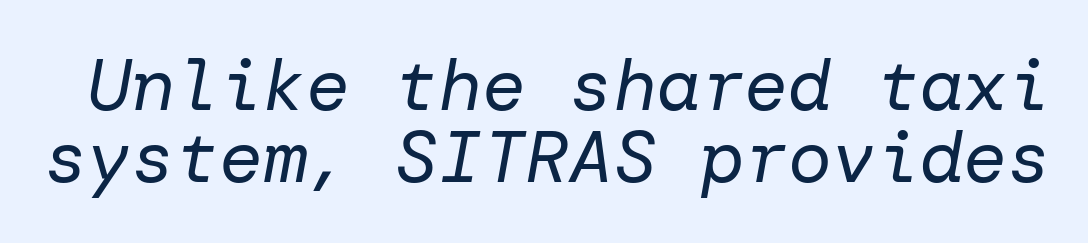
Ink coverage per letter is moderate at most. Notice how the stems are inclined rather than vertical — that's the hallmark of italics. Each row of text sits above clean, open space. Nothing unusual about the tracking: characters are spaced as the font intends.
